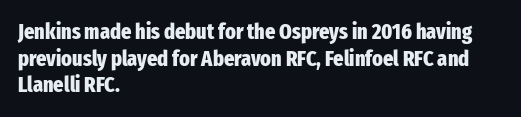
{"italic": "no", "bold": "yes", "underline": "no", "align": "left", "line_spacing_ratio": 1.21, "letter_spacing": "normal", "letter_spacing_em": 0.0, "glyph_px": 22}
